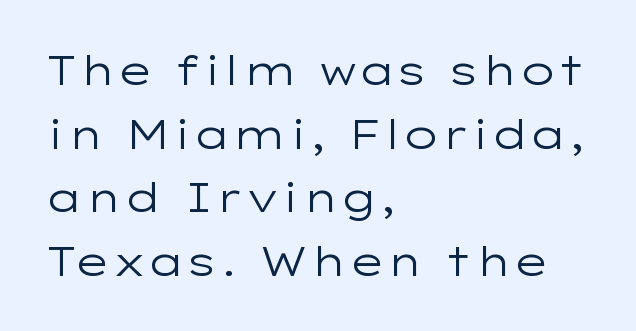
The image shows 40 px regular-weight, wide sans-serif type, upright; set left-aligned, normal line spacing (1.59x), normal letter spacing, not underlined; low stroke contrast and a medium x-height.
